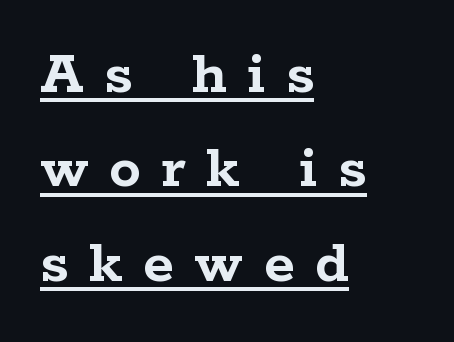
The image shows 63 px semibold, wide serif type, upright; set left-aligned, normal line spacing (1.5x), unusually wide letter spacing (+0.33 em), underlined; low stroke contrast and a medium x-height.
